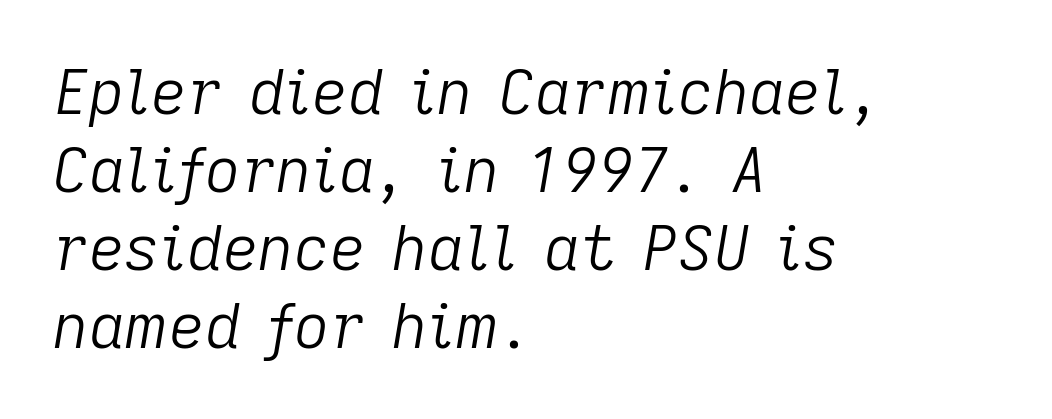
{"italic": "yes", "lean": "right", "slant_degrees": 9, "bold": "no", "weight": "light", "width": "normal", "stroke_contrast": "low", "x_height": "medium", "monospaced": "no", "underline": "no", "align": "left", "line_spacing": "normal", "line_spacing_ratio": 1.26, "letter_spacing": "normal", "letter_spacing_em": 0.0, "glyph_px": 62}
